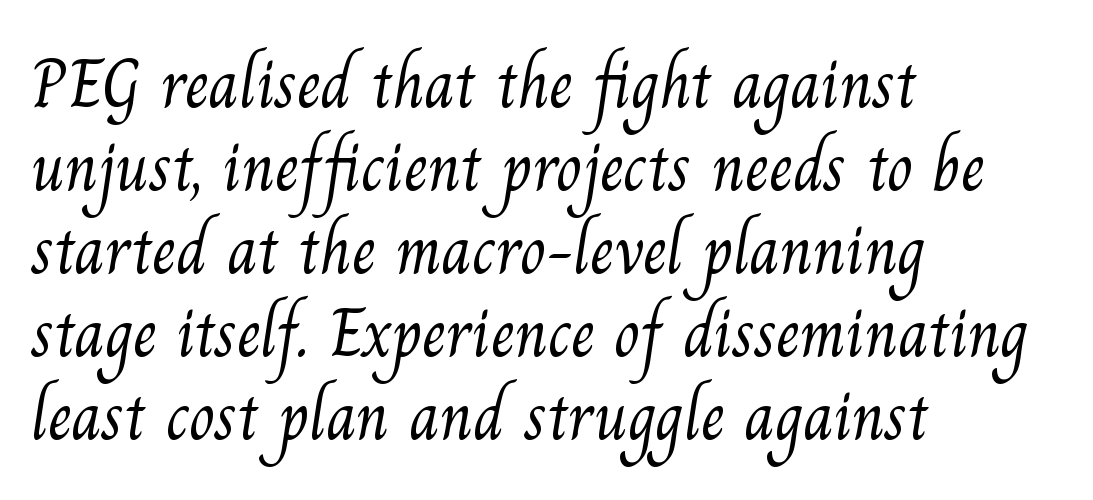
{"serif": "yes", "bold": "no", "weight": "light", "width": "normal", "stroke_contrast": "medium", "x_height": "small", "monospaced": "no", "underline": "no", "align": "left", "line_spacing_ratio": 1.22, "letter_spacing": "normal", "letter_spacing_em": 0.0, "glyph_px": 68}
